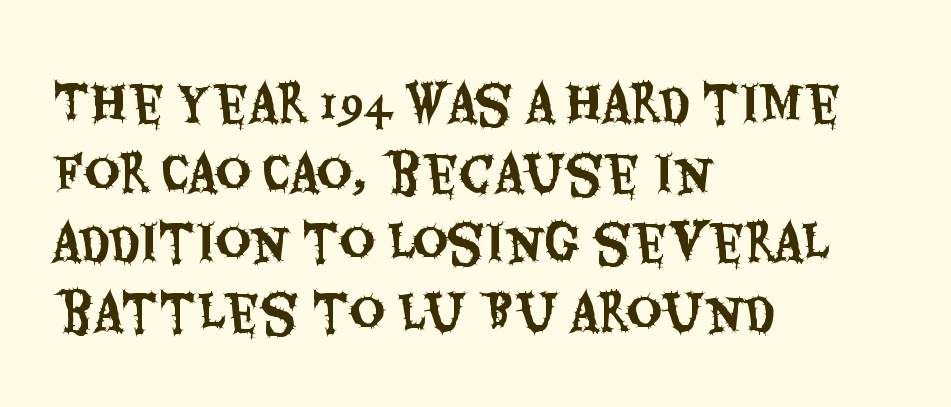
{"serif": "no", "italic": "no", "width": "condensed", "stroke_contrast": "medium", "x_height": "large", "monospaced": "no", "underline": "no", "align": "left", "line_spacing": "normal", "line_spacing_ratio": 1.42, "letter_spacing": "normal", "letter_spacing_em": 0.0, "glyph_px": 49}
